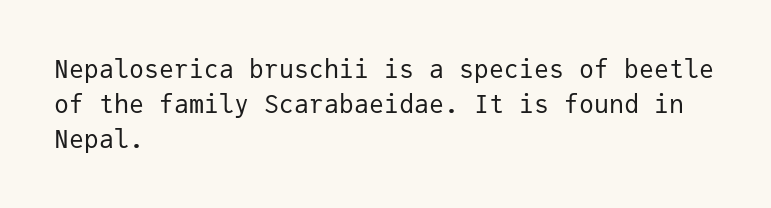
{"italic": "no", "bold": "no", "underline": "no", "align": "left", "line_spacing": "normal", "line_spacing_ratio": 1.4, "letter_spacing": "normal", "letter_spacing_em": 0.0, "glyph_px": 25}
